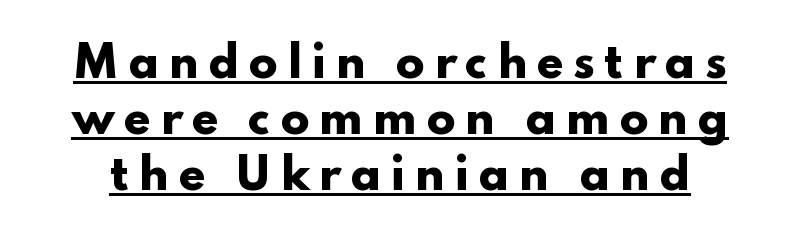
Q: Is the text bold? A: Yes.
Q: Is the text italic (slanted)? A: No, it is upright.
Q: Is the typeface a serif or a sans-serif typeface? A: Sans-serif.
Q: Is the text underlined? A: Yes.
Q: Is the spacing between letters normal or unusually wide? A: Unusually wide.
Q: Is the spacing between lines tight, normal or loose? A: Normal.
Q: Width (condensed, normal, or wide)? A: Wide.
Q: Stroke contrast? A: Low.
Q: x-height? A: Small.
Q: Monospaced? A: No.
